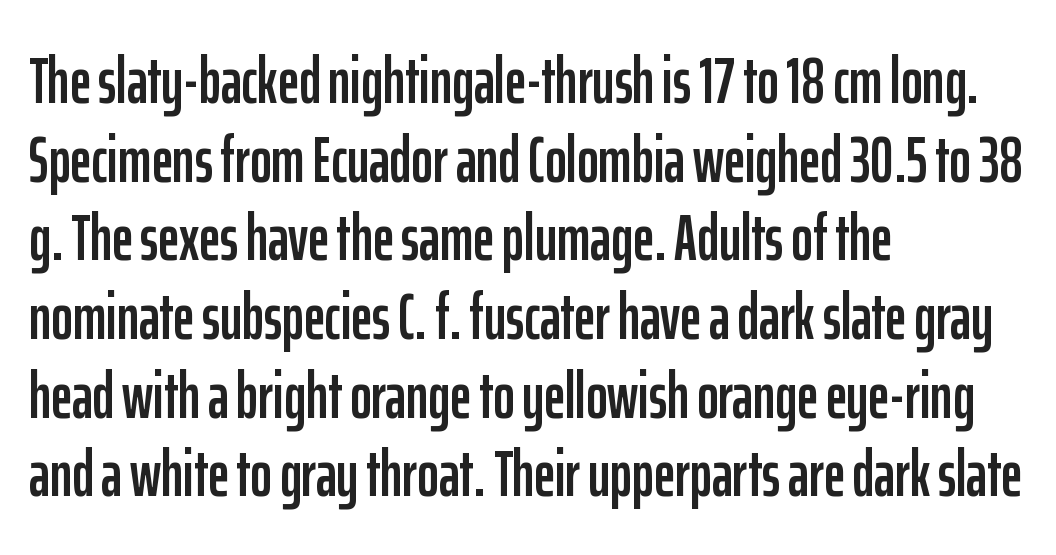
The image shows 65 px condensed sans-serif type, upright; set left-aligned, line spacing 1.21x, normal letter spacing, not underlined; low stroke contrast and a medium x-height.
